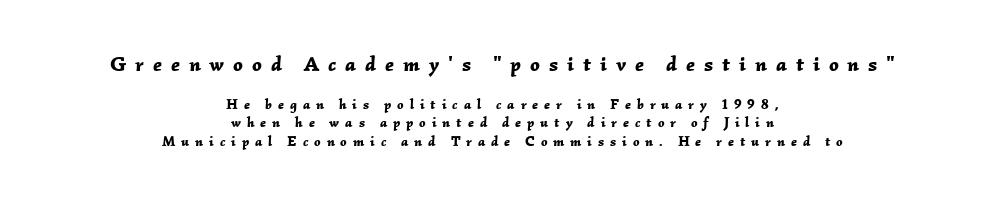
Q: Is the text bold? A: Yes.
Q: Is the text italic (slanted)? A: Yes, it leans right by about 2 degrees.
Q: Is the text underlined? A: No.
Q: How is the paragraph aligned? A: Centered.
Q: Is the spacing between letters normal or unusually wide? A: Unusually wide.
Q: Is the spacing between lines tight, normal or loose? A: Normal.
Q: Which block of text is set in a larger size, the first (top) or the second (bottom)? A: The first (top) one.
